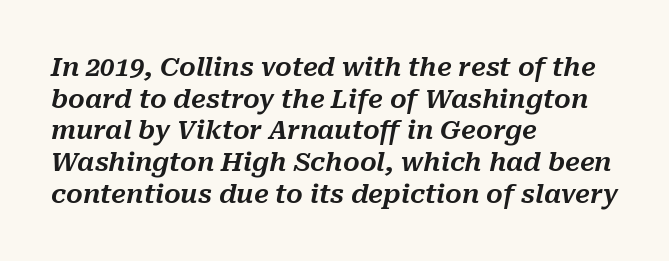
Q: Is the text italic (slanted)? A: Yes, it leans right by about 10 degrees.
Q: Is the text underlined? A: No.
Q: How is the paragraph aligned? A: Left-aligned.
Q: Is the spacing between letters normal or unusually wide? A: Normal.
